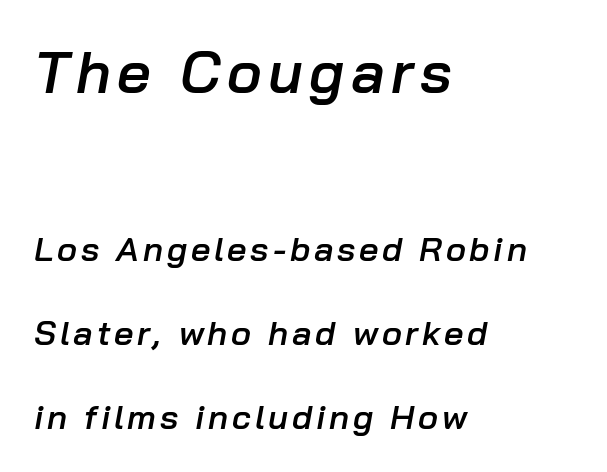
Q: Is the text bold? A: Semi-bold.
Q: Is the text italic (slanted)? A: Yes, it leans right by about 10 degrees.
Q: Is the text underlined? A: No.
Q: How is the paragraph aligned? A: Left-aligned.
Q: Is the spacing between lines tight, normal or loose? A: Loose.
Q: Which block of text is set in a larger size, the first (top) or the second (bottom)? A: The first (top) one.
Q: Width (condensed, normal, or wide)? A: Normal.
Q: Stroke contrast? A: Low.
Q: x-height? A: Medium.
Q: Monospaced? A: No.
